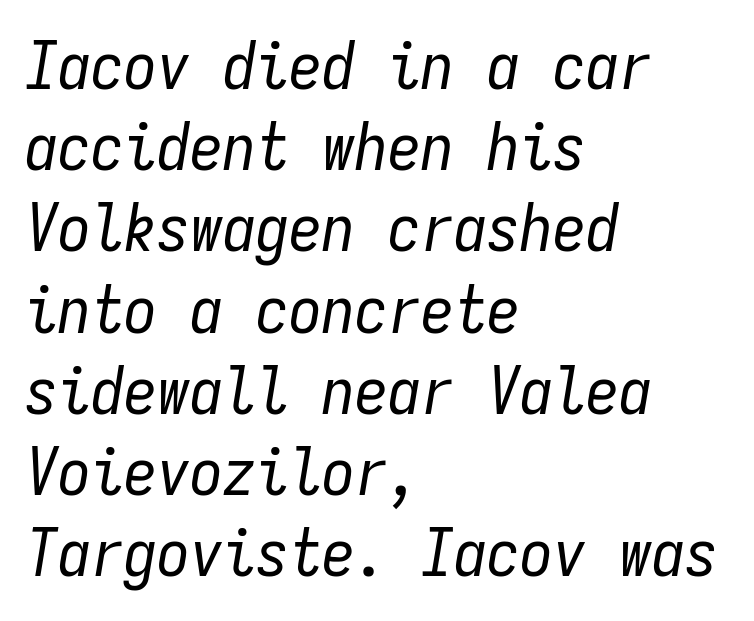
{"italic": "yes", "lean": "right", "slant_degrees": 9, "bold": "no", "weight": "regular", "width": "condensed", "stroke_contrast": "low", "x_height": "medium", "monospaced": "yes", "underline": "no", "align": "left", "line_spacing_ratio": 1.23, "letter_spacing": "normal", "letter_spacing_em": 0.0, "glyph_px": 66}
